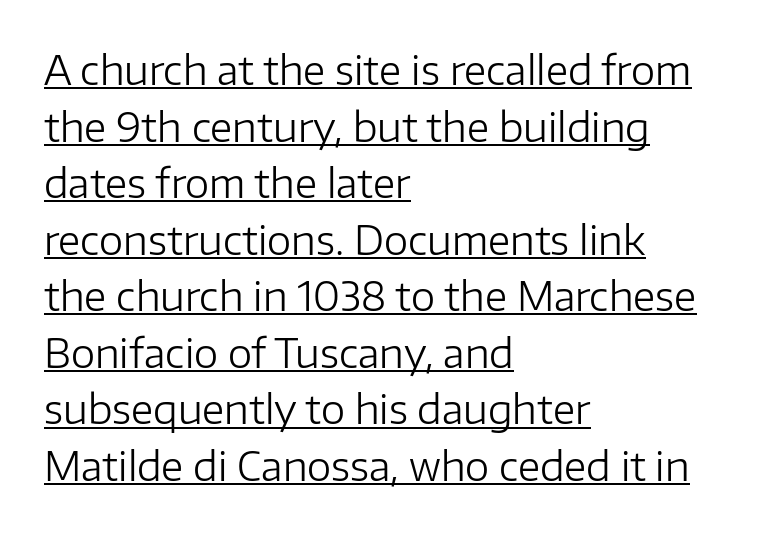
Q: Is the text bold? A: No.
Q: Is the text italic (slanted)? A: No, it is upright.
Q: Is the typeface a serif or a sans-serif typeface? A: Sans-serif.
Q: Is the text underlined? A: Yes.
Q: How is the paragraph aligned? A: Left-aligned.
Q: Is the spacing between letters normal or unusually wide? A: Normal.
Q: Is the spacing between lines tight, normal or loose? A: Normal.
Q: Width (condensed, normal, or wide)? A: Normal.
Q: Stroke contrast? A: Low.
Q: x-height? A: Medium.
Q: Monospaced? A: No.
